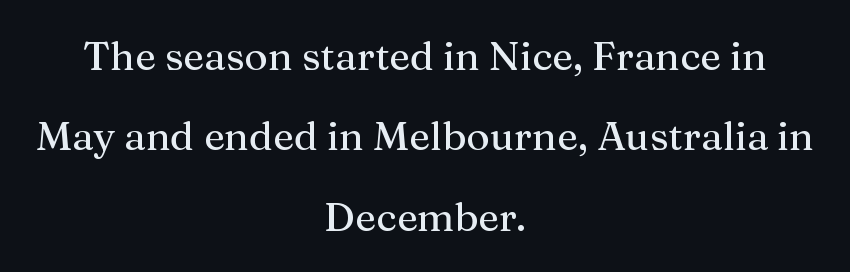
Character widths vary here, with narrow letters taking less room than wide ones. Stroke terminals: seriffed. Neither beginnings nor endings align; midpoints do. Words float on clear page, feet unadorned. Is there any slant? The stems are plumb.
